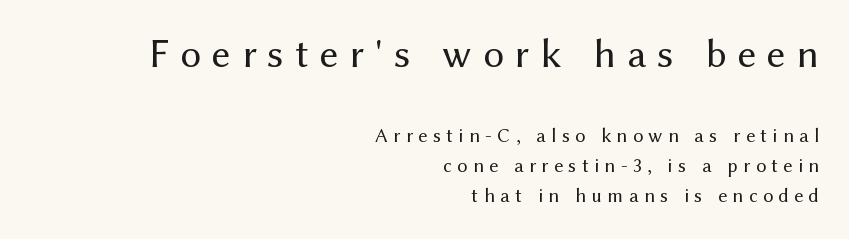
{"serif": "no", "italic": "no", "bold": "no", "weight": "regular", "width": "normal", "stroke_contrast": "medium", "x_height": "medium", "monospaced": "no", "underline": "no", "align": "right", "line_spacing": "normal", "line_spacing_ratio": 1.5, "letter_spacing": "wide", "letter_spacing_em": 0.27, "larger_block": "first", "size_ratio": 2.05, "glyph_px": 41}
